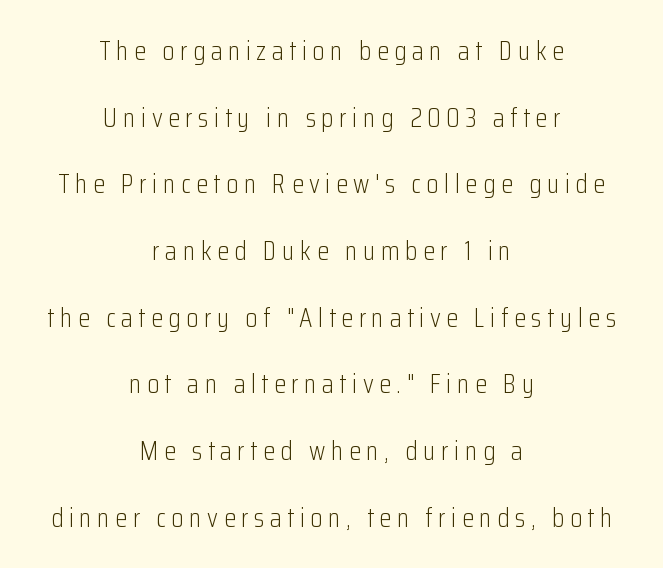
The rendering uses a large line-height, opening up the rows. Beneath every word, the page is bare. The letterforms stand isolated, each surrounded by extra space. The letters stand upright; this is a roman face. The strokes are not fattened; the text isn't bold. The passage is arranged like a title page — every line centered.
